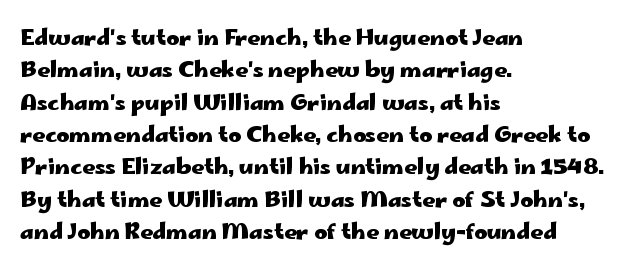
Q: Is the text bold? A: Yes.
Q: Is the text italic (slanted)? A: No, it is upright.
Q: Is the text underlined? A: No.
Q: How is the paragraph aligned? A: Left-aligned.
Q: Is the spacing between letters normal or unusually wide? A: Normal.
Q: Is the spacing between lines tight, normal or loose? A: Normal.
